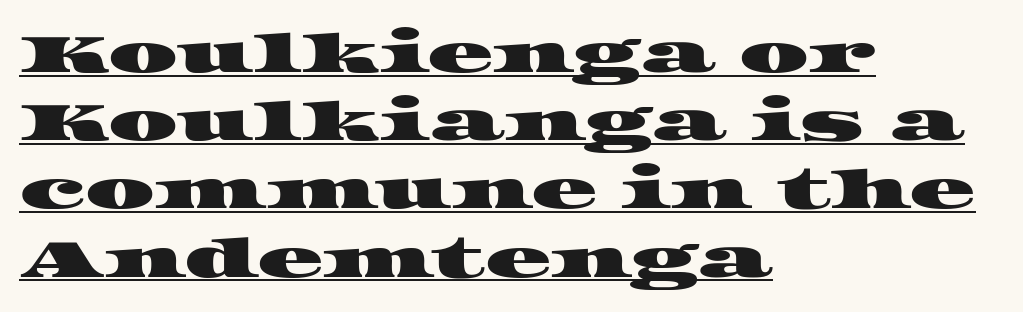
This rendering uses left alignment, leaving the right contour irregular. Spacing between characters is what you'd get straight out of the box. Caption: lettering with a line underneath. This sample has the flowing, uneven cadence of proportional lettering. Small tapered or slab feet sit at the stroke ends, so this counts as serif.
